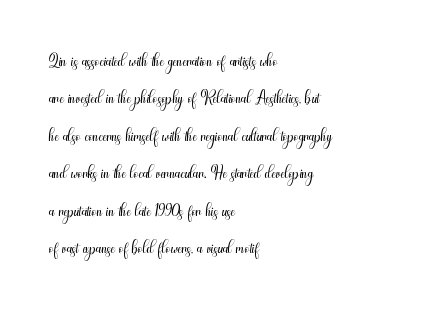
Q: Is the text bold? A: No.
Q: Is the text italic (slanted)? A: Yes.
Q: Is the text underlined? A: No.
Q: How is the paragraph aligned? A: Left-aligned.
Q: Is the spacing between letters normal or unusually wide? A: Normal.
Q: Is the spacing between lines tight, normal or loose? A: Normal.
